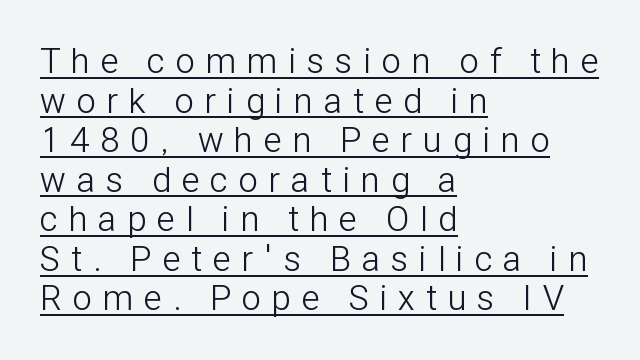
The image shows 35 px light, condensed sans-serif type, upright; set left-aligned, tight line spacing (1.13x), unusually wide letter spacing (+0.32 em), underlined; low stroke contrast and a medium x-height.
